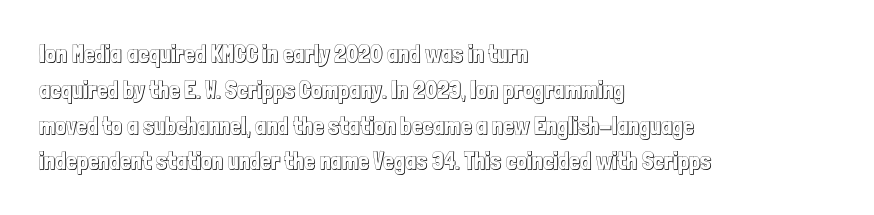
Q: Is the text italic (slanted)? A: No, it is upright.
Q: Is the text underlined? A: No.
Q: How is the paragraph aligned? A: Left-aligned.
Q: Is the spacing between letters normal or unusually wide? A: Normal.
Q: Is the spacing between lines tight, normal or loose? A: Normal.
